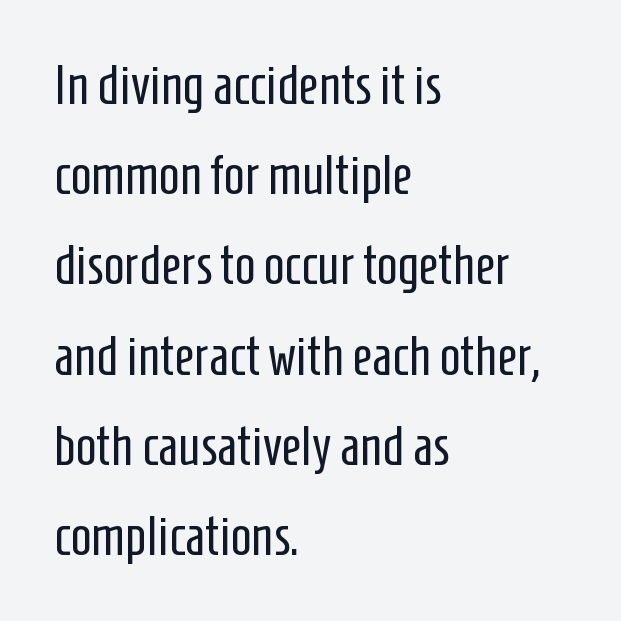
The image shows 55 px regular-weight, condensed sans-serif type, upright; set left-aligned, normal line spacing (1.64x), normal letter spacing, not underlined; low stroke contrast and a medium x-height.
